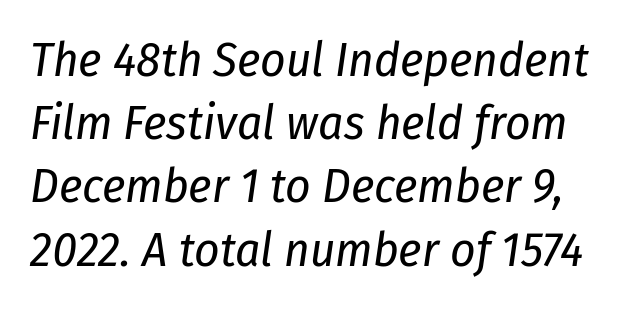
The image shows 49 px regular-weight, condensed type, italic (leaning right); set normal line spacing (1.29x), normal letter spacing, not underlined; low stroke contrast and a medium x-height.
